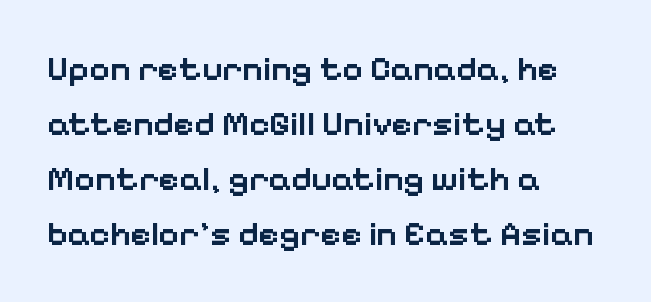
{"serif": "no", "italic": "no", "bold": "semi", "weight": "semibold", "width": "normal", "stroke_contrast": "low", "x_height": "medium", "monospaced": "no", "underline": "no", "align": "left", "line_spacing": "normal", "line_spacing_ratio": 1.57, "letter_spacing": "normal", "letter_spacing_em": 0.0, "glyph_px": 35}
